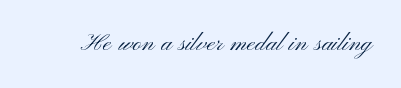
Is this a sans? Yes — the strokes have no serifs. Think of a printed novel: that variable character pitch is what you see here. The baseline area is clear. Compared with typical body copy, the letter spacing here is the same. Is the stroke heavy? The answer is a plain regular-or-lighter.
